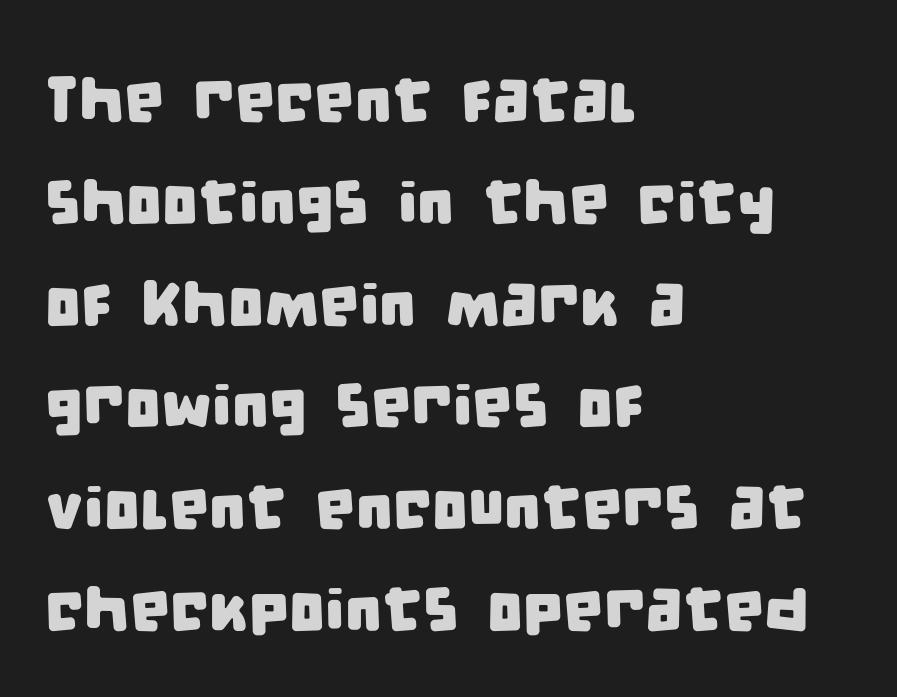
{"serif": "no", "width": "condensed", "stroke_contrast": "low", "x_height": "large", "monospaced": "no", "underline": "no", "align": "left", "line_spacing": "normal", "line_spacing_ratio": 1.59, "letter_spacing": "normal", "letter_spacing_em": 0.0, "glyph_px": 64}
